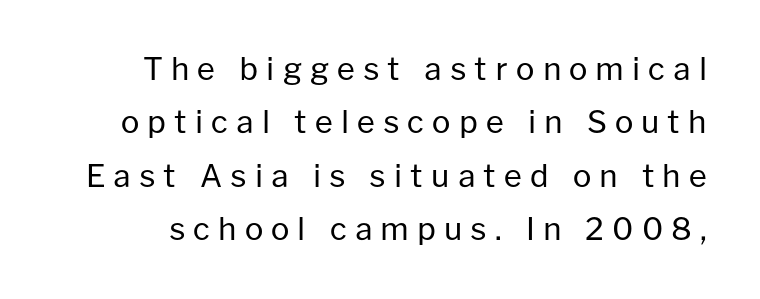
Spacing verdict: proportional, widths tailored to each character. Observe the wide spacing: letters keep a clear distance from each other. Descenders hang freely into open space. Nothing heavy about these letters — not bold at all. The font's upright variant was chosen for this text.
